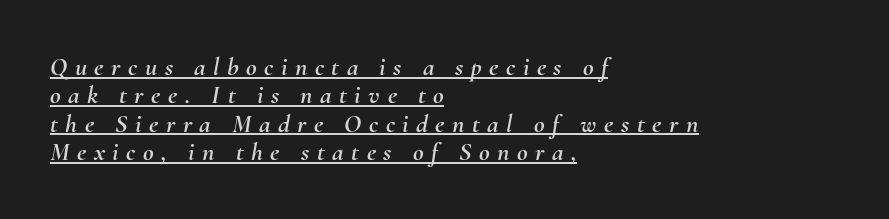
The image shows 26 px text type, italic (leaning right); set left-aligned, tight line spacing (1.09x), unusually wide letter spacing (+0.29 em), underlined.
